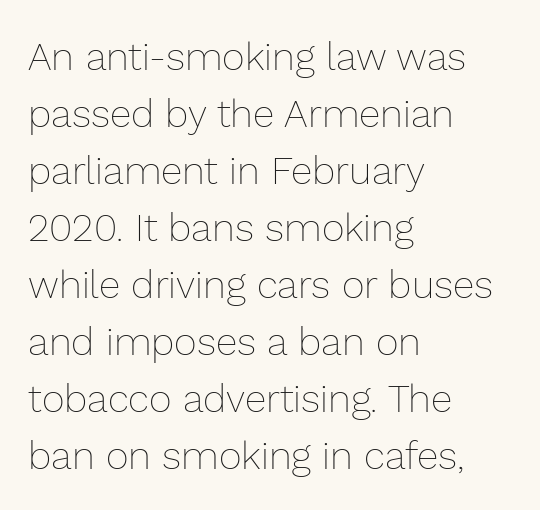
The image shows 39 px thin type, upright; set left-aligned, normal line spacing (1.46x), normal letter spacing, not underlined; low stroke contrast and a medium x-height.
